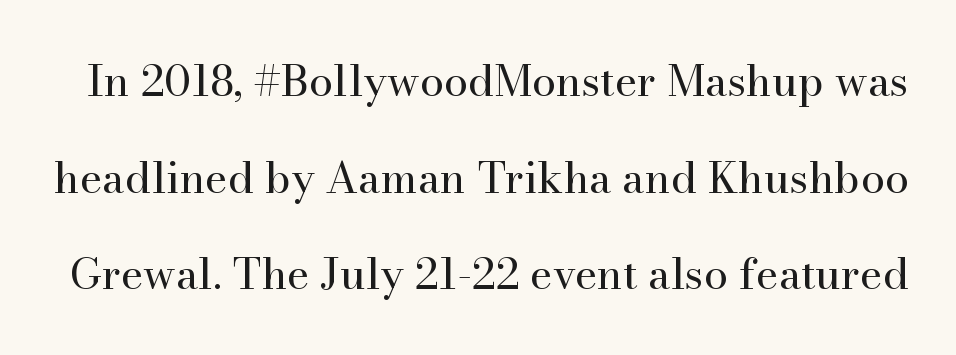
Q: Is the text bold? A: No.
Q: Is the text italic (slanted)? A: No, it is upright.
Q: Is the typeface a serif or a sans-serif typeface? A: Serif.
Q: Is the text underlined? A: No.
Q: Is the spacing between letters normal or unusually wide? A: Normal.
Q: Is the spacing between lines tight, normal or loose? A: Loose.
Q: Width (condensed, normal, or wide)? A: Normal.
Q: Stroke contrast? A: High.
Q: x-height? A: Small.
Q: Monospaced? A: No.
